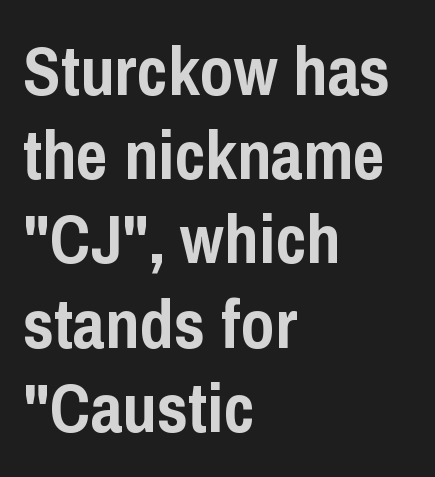
The face used here is a sans, in the tradition of grotesques and geometrics. Heavy, bold letterforms. You could not count columns in this text — the font is proportionally spaced. The lettering holds an erect, upright posture throughout. The tracking reads as untouched default to a designer's eye. Letters rest on an invisible, unmarked baseline.
